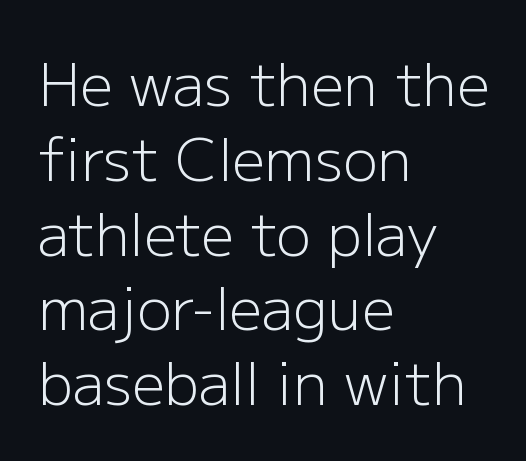
{"serif": "no", "italic": "no", "bold": "no", "weight": "light", "width": "normal", "stroke_contrast": "low", "x_height": "medium", "monospaced": "no", "underline": "no", "align": "left", "line_spacing": "normal", "line_spacing_ratio": 1.29, "letter_spacing": "normal", "letter_spacing_em": 0.0, "glyph_px": 58}
